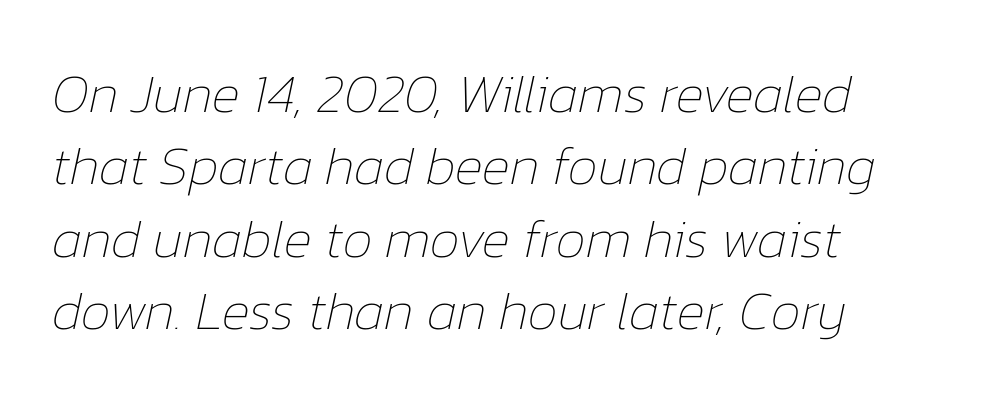
Q: Is the text bold? A: No.
Q: Is the text italic (slanted)? A: Yes, it leans right by about 12 degrees.
Q: Is the text underlined? A: No.
Q: How is the paragraph aligned? A: Left-aligned.
Q: Is the spacing between letters normal or unusually wide? A: Normal.
Q: Is the spacing between lines tight, normal or loose? A: Normal.
Q: Width (condensed, normal, or wide)? A: Normal.
Q: Stroke contrast? A: Low.
Q: x-height? A: Medium.
Q: Monospaced? A: No.
